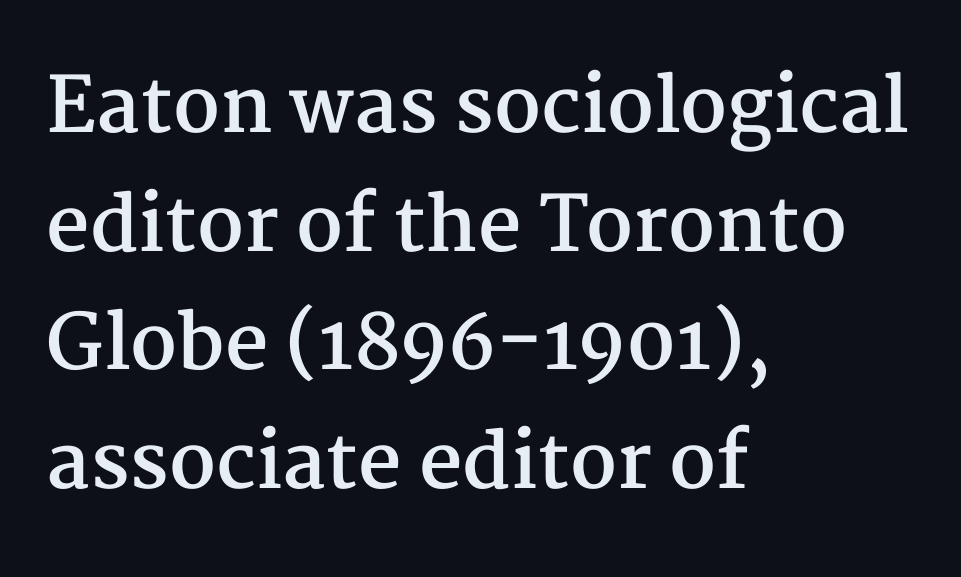
The image shows 76 px semibold serif type, upright; set left-aligned, normal line spacing (1.56x), normal letter spacing, not underlined; medium stroke contrast and a medium x-height.
